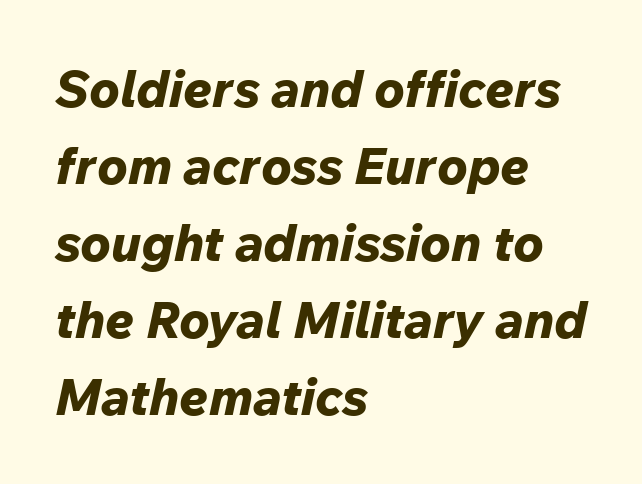
{"italic": "yes", "lean": "right", "slant_degrees": 12, "bold": "yes", "weight": "bold", "width": "normal", "stroke_contrast": "low", "x_height": "medium", "monospaced": "no", "underline": "no", "align": "left", "line_spacing": "normal", "line_spacing_ratio": 1.51, "letter_spacing": "normal", "letter_spacing_em": 0.0, "glyph_px": 51}
